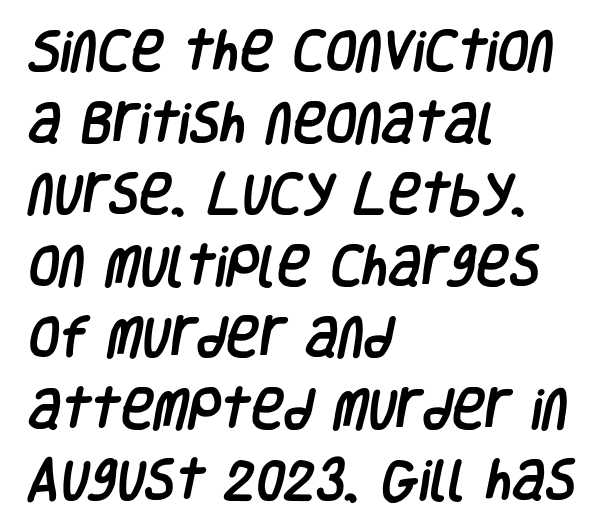
The image shows 45 px condensed sans-serif type; set left-aligned, normal line spacing (1.59x), normal letter spacing, not underlined; low stroke contrast and a large x-height.
